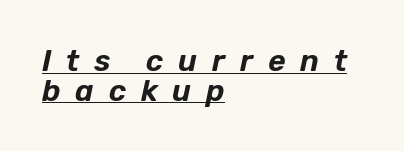
The image shows 30 px text type, italic (leaning right); set left-aligned, tight line spacing (0.99x), unusually wide letter spacing (+0.49 em), underlined; low stroke contrast and a medium x-height.
